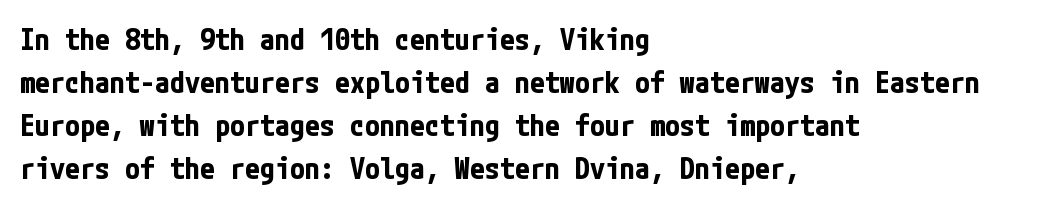
The image shows 30 px bold, condensed sans-serif type, upright; set left-aligned, normal line spacing (1.43x), normal letter spacing, not underlined; low stroke contrast and a medium x-height.
